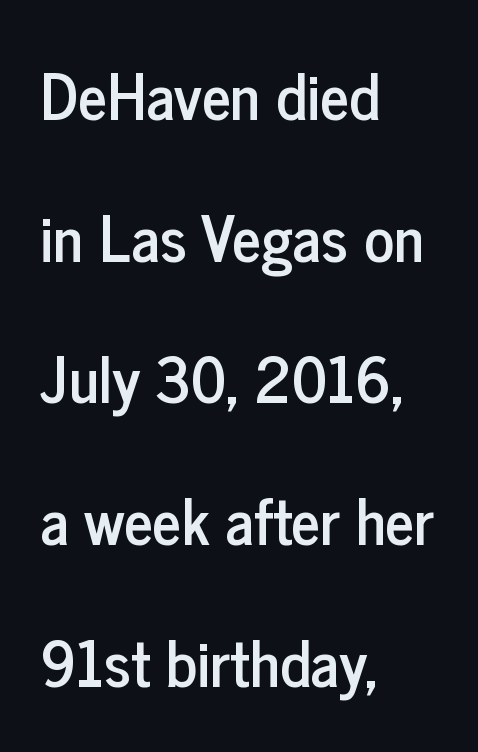
The image shows 63 px condensed sans-serif type, upright; set left-aligned, loose line spacing (2.25x), normal letter spacing, not underlined; low stroke contrast and a medium x-height.
